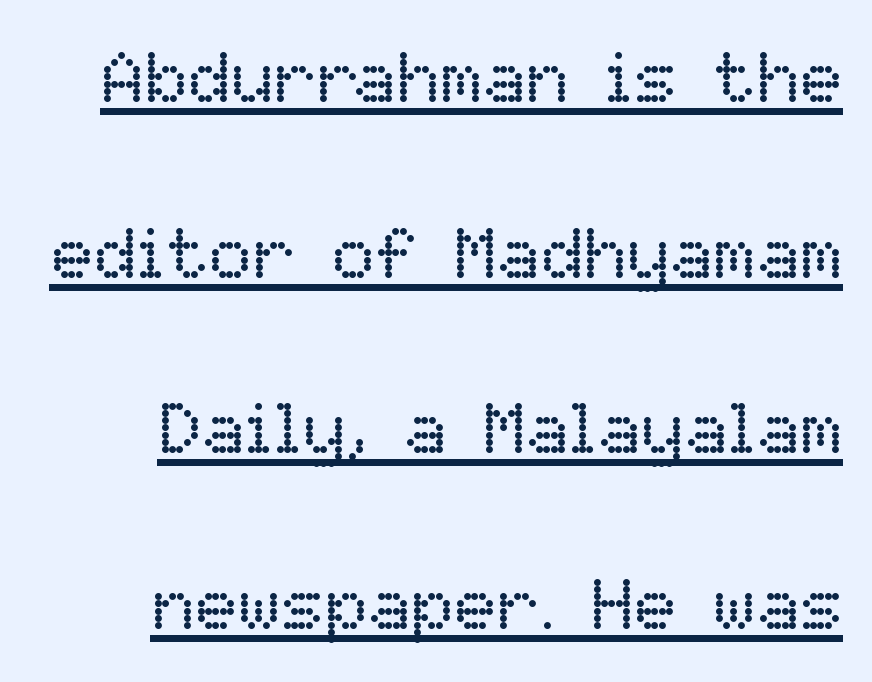
Q: Is the text bold? A: No.
Q: Is the text italic (slanted)? A: No, it is upright.
Q: Is the text underlined? A: Yes.
Q: Is the spacing between letters normal or unusually wide? A: Normal.
Q: Is the spacing between lines tight, normal or loose? A: Loose.
Q: Width (condensed, normal, or wide)? A: Normal.
Q: Stroke contrast? A: Low.
Q: x-height? A: Medium.
Q: Monospaced? A: No.
